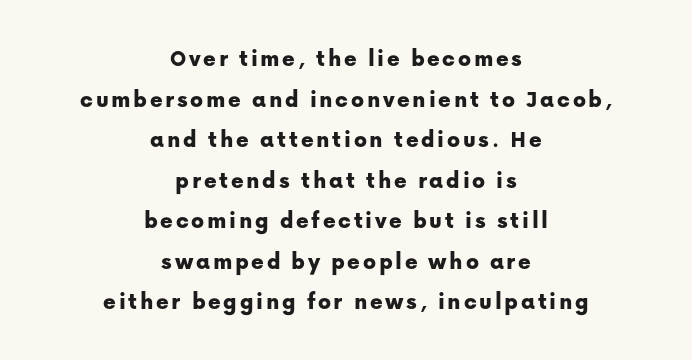
Q: Is the text italic (slanted)? A: No, it is upright.
Q: Is the text underlined? A: No.
Q: How is the paragraph aligned? A: Centered.
Q: Is the spacing between lines tight, normal or loose? A: Normal.
